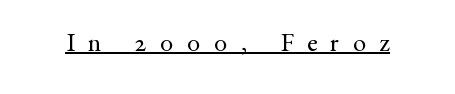
{"italic": "no", "bold": "no", "underline": "yes", "letter_spacing": "wide", "letter_spacing_em": 0.49, "glyph_px": 27}
